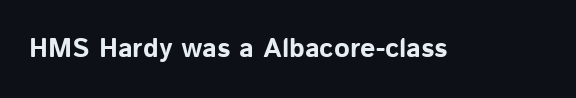
The image shows 27 px bold type, upright; set normal letter spacing, not underlined.
